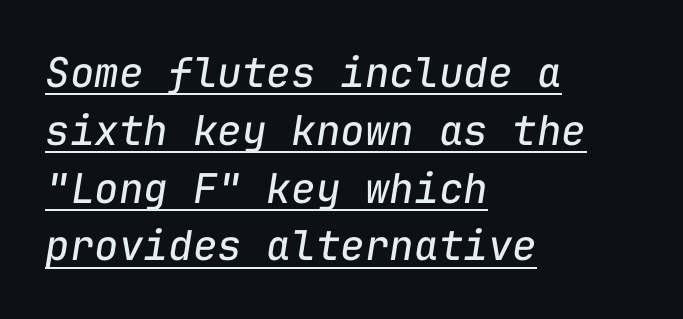
The image shows 41 px regular-weight type, italic (leaning right), monospaced; set left-aligned, normal line spacing (1.41x), normal letter spacing, underlined; low stroke contrast and a medium x-height.
